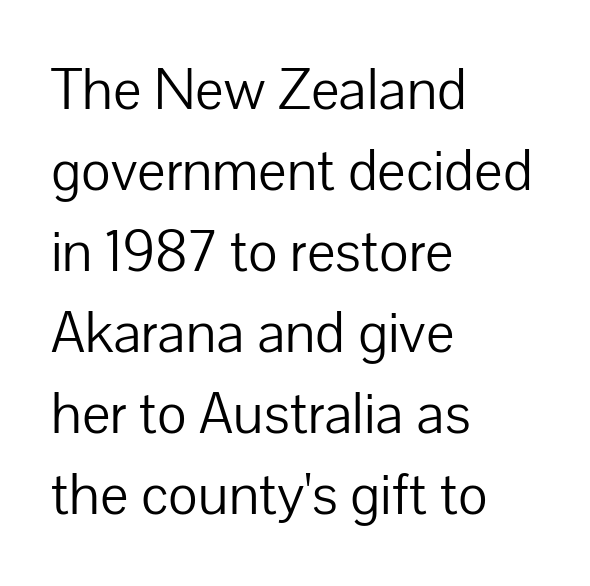
Q: Is the text bold? A: No.
Q: Is the text italic (slanted)? A: No, it is upright.
Q: Is the typeface a serif or a sans-serif typeface? A: Sans-serif.
Q: Is the text underlined? A: No.
Q: How is the paragraph aligned? A: Left-aligned.
Q: Is the spacing between letters normal or unusually wide? A: Normal.
Q: Is the spacing between lines tight, normal or loose? A: Normal.
Q: Width (condensed, normal, or wide)? A: Normal.
Q: Stroke contrast? A: Low.
Q: x-height? A: Medium.
Q: Monospaced? A: No.
